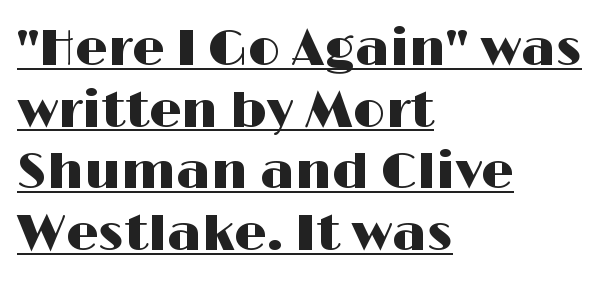
Q: Is the text italic (slanted)? A: No, it is upright.
Q: Is the typeface a serif or a sans-serif typeface? A: Sans-serif.
Q: Is the text underlined? A: Yes.
Q: How is the paragraph aligned? A: Left-aligned.
Q: Is the spacing between letters normal or unusually wide? A: Normal.
Q: Width (condensed, normal, or wide)? A: Wide.
Q: Stroke contrast? A: High.
Q: x-height? A: Medium.
Q: Monospaced? A: No.
